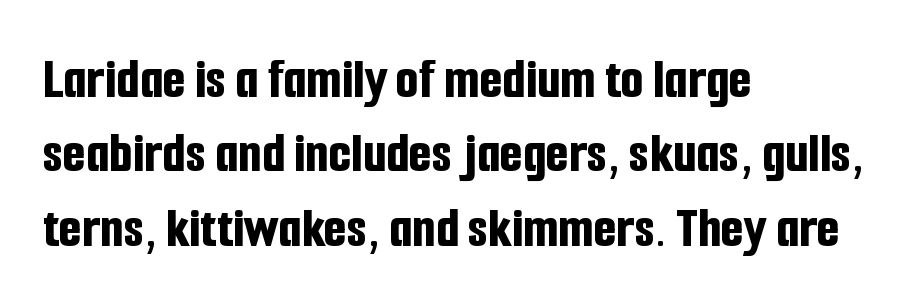
Words float on clear page, feet unadorned. The text was rendered using a sans face with plain stroke endings. Line beginnings align vertically; line endings do not. Every character sits straight up, as roman type does. The passage shown is typed in a proportional face where columns would drift. Here the glyphs are tracked normally, forming tight word shapes.
